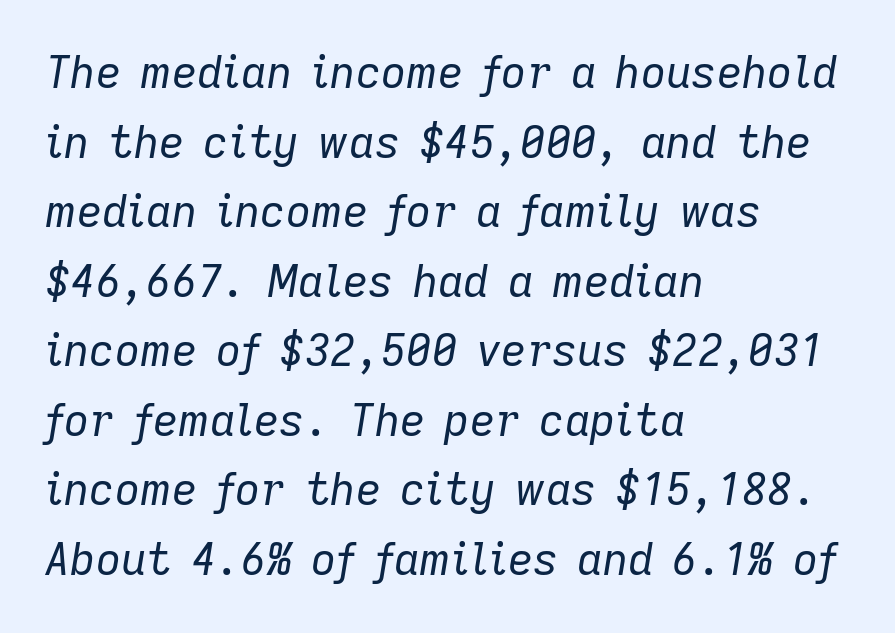
Q: Is the text bold? A: No.
Q: Is the text italic (slanted)? A: Yes, it leans right by about 9 degrees.
Q: Is the text underlined? A: No.
Q: How is the paragraph aligned? A: Left-aligned.
Q: Is the spacing between letters normal or unusually wide? A: Normal.
Q: Is the spacing between lines tight, normal or loose? A: Normal.
Q: Width (condensed, normal, or wide)? A: Normal.
Q: Stroke contrast? A: Low.
Q: x-height? A: Medium.
Q: Monospaced? A: No.
